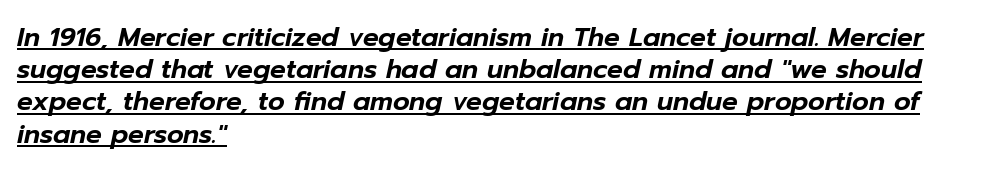
Q: Is the text italic (slanted)? A: Yes, it leans right by about 12 degrees.
Q: Is the text underlined? A: Yes.
Q: How is the paragraph aligned? A: Left-aligned.
Q: Is the spacing between letters normal or unusually wide? A: Normal.
